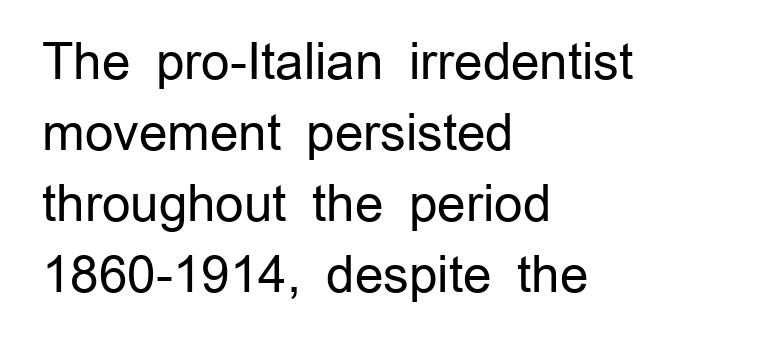
Bold? No — there's no thickening of the strokes. The font family rendered here belongs to the sans-serif group. The setting favours the left margin, as ordinary paragraphs usually do. This is roman type, the default non-slanted kind. Is there much room between lines? A standard amount, neither cramped nor airy. Short note: letters normally spaced.
